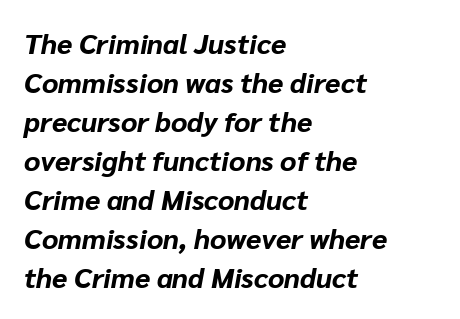
{"italic": "yes", "lean": "right", "slant_degrees": 10, "bold": "yes", "weight": "bold", "width": "normal", "stroke_contrast": "low", "x_height": "medium", "monospaced": "no", "underline": "no", "align": "left", "line_spacing": "normal", "line_spacing_ratio": 1.39, "letter_spacing": "normal", "letter_spacing_em": 0.0, "glyph_px": 28}
